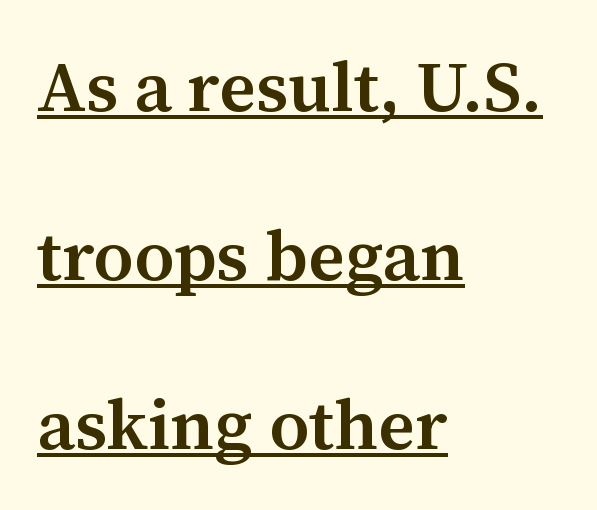
The image shows 71 px semibold serif type, upright; set left-aligned, loose line spacing (2.38x), normal letter spacing, underlined; medium stroke contrast and a medium x-height.
